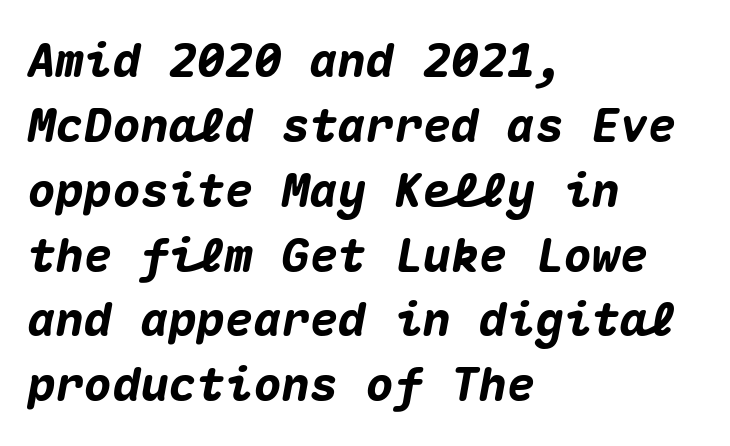
The image shows 47 px heavy type, italic (leaning right), monospaced; set left-aligned, normal line spacing (1.38x), normal letter spacing, not underlined; medium stroke contrast and a medium x-height.
